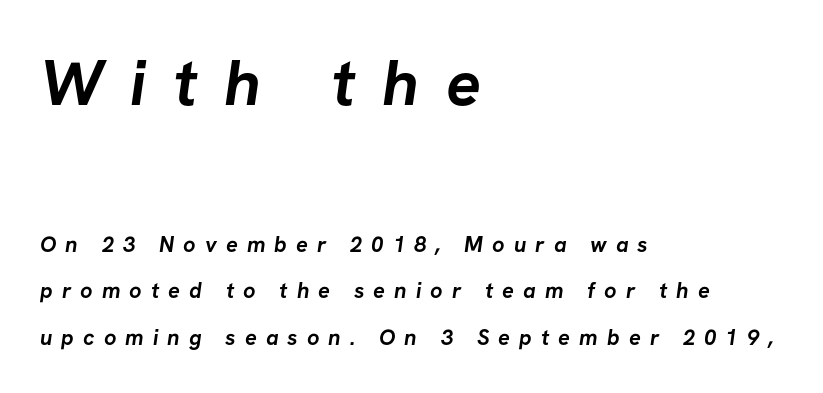
The image shows 65 px semibold sans-serif type; set left-aligned, loose line spacing (2.12x), unusually wide letter spacing (+0.41 em), not underlined; the first (top) block is 2.95x larger; low stroke contrast and a medium x-height.
